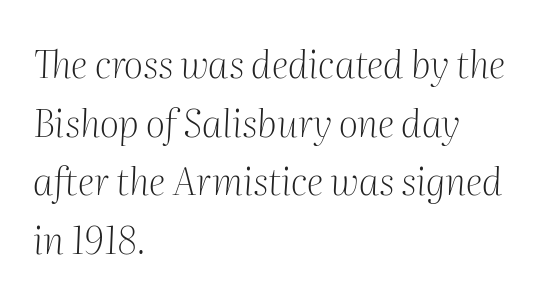
Q: Is the text bold? A: No.
Q: Is the text italic (slanted)? A: Yes, it leans right by about 2 degrees.
Q: Is the typeface a serif or a sans-serif typeface? A: Serif.
Q: Is the text underlined? A: No.
Q: How is the paragraph aligned? A: Left-aligned.
Q: Is the spacing between letters normal or unusually wide? A: Normal.
Q: Is the spacing between lines tight, normal or loose? A: Normal.
Q: Width (condensed, normal, or wide)? A: Normal.
Q: Stroke contrast? A: Medium.
Q: x-height? A: Medium.
Q: Monospaced? A: No.
